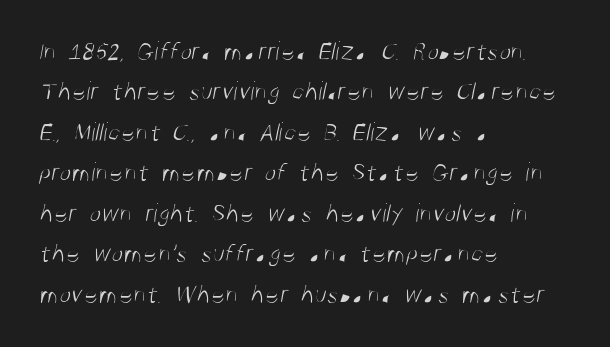
Q: Is the text bold? A: No.
Q: Is the text underlined? A: No.
Q: How is the paragraph aligned? A: Left-aligned.
Q: Is the spacing between letters normal or unusually wide? A: Normal.
Q: Is the spacing between lines tight, normal or loose? A: Normal.
